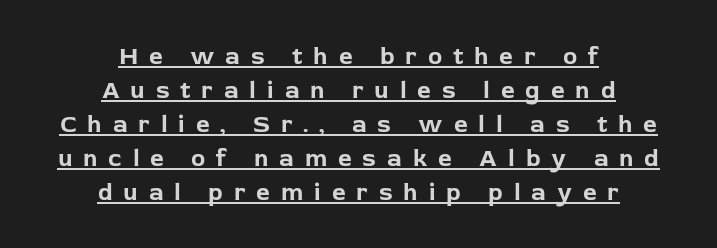
Q: Is the text bold? A: Yes.
Q: Is the text italic (slanted)? A: No, it is upright.
Q: Is the text underlined? A: Yes.
Q: How is the paragraph aligned? A: Centered.
Q: Is the spacing between letters normal or unusually wide? A: Unusually wide.
Q: Is the spacing between lines tight, normal or loose? A: Normal.
